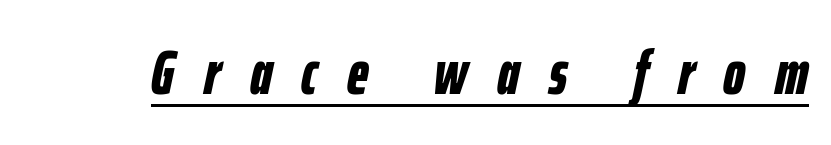
Is this a fixed-width face? No — the glyphs have proportional, varying widths. The rendered words wear a rule along their underside. Notice how the stems are inclined rather than vertical — that's the hallmark of italics. Honestly, the letter spacing is so wide it's the main thing you notice. The rendering uses a bold face; every stroke is thick and dark.
